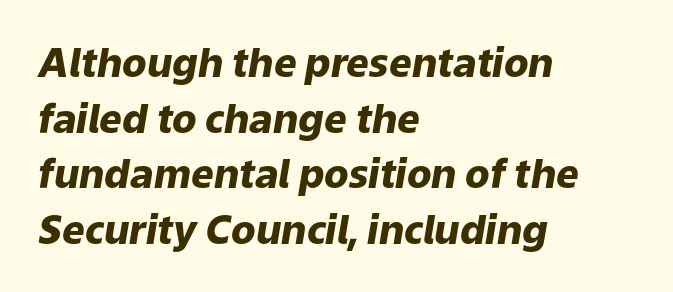
Inter-character spacing is left at the font's built-in metrics. There's an unmistakable incline to the writing here. You could not count columns in this text — the font is proportionally spaced. The words here are not underlined. The lines sit at an ordinary, default distance from one another. Typesetter's note: full bold, strokes at maximum text heaviness.
